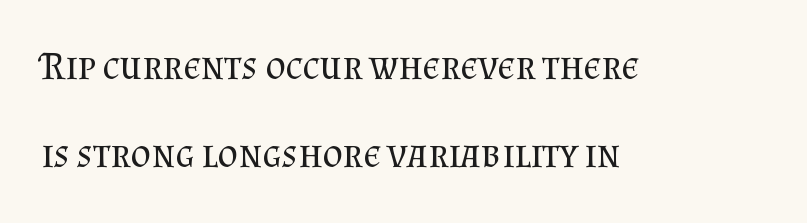
{"serif": "yes", "italic": "no", "bold": "no", "weight": "regular", "width": "normal", "stroke_contrast": "medium", "x_height": "small", "monospaced": "no", "underline": "no", "align": "left", "line_spacing": "loose", "line_spacing_ratio": 2.26, "letter_spacing": "normal", "letter_spacing_em": 0.0, "glyph_px": 39}
